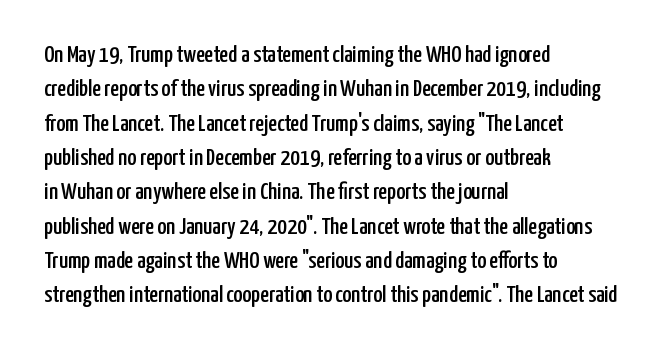
The image shows 24 px text type, upright; set left-aligned, normal line spacing (1.43x), normal letter spacing, not underlined.
